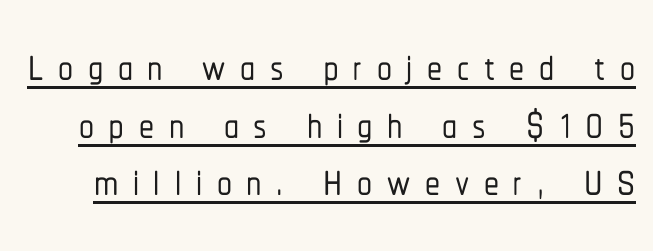
{"serif": "no", "italic": "no", "width": "condensed", "stroke_contrast": "low", "x_height": "medium", "monospaced": "no", "underline": "yes", "line_spacing": "tight", "line_spacing_ratio": 0.96, "letter_spacing": "wide", "letter_spacing_em": 0.24, "glyph_px": 60}
